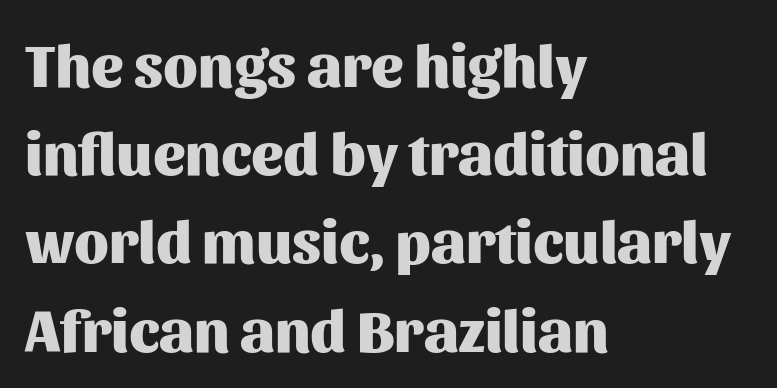
{"serif": "no", "italic": "no", "bold": "yes", "weight": "heavy", "width": "normal", "stroke_contrast": "medium", "x_height": "medium", "monospaced": "no", "underline": "no", "align": "left", "line_spacing": "normal", "line_spacing_ratio": 1.47, "letter_spacing": "normal", "letter_spacing_em": 0.0, "glyph_px": 60}
